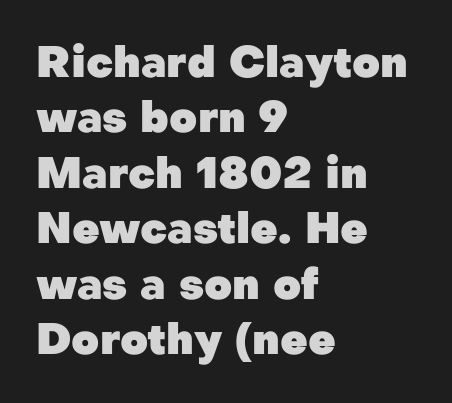
Q: Is the text bold? A: Yes.
Q: Is the text italic (slanted)? A: No, it is upright.
Q: Is the typeface a serif or a sans-serif typeface? A: Sans-serif.
Q: Is the text underlined? A: No.
Q: How is the paragraph aligned? A: Left-aligned.
Q: Is the spacing between letters normal or unusually wide? A: Normal.
Q: Is the spacing between lines tight, normal or loose? A: Normal.
Q: Width (condensed, normal, or wide)? A: Normal.
Q: Stroke contrast? A: Low.
Q: x-height? A: Medium.
Q: Monospaced? A: No.
